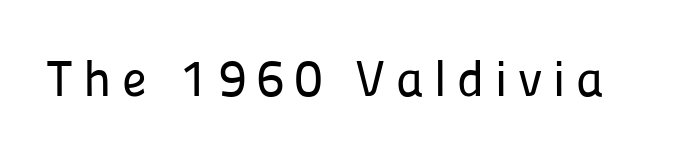
{"serif": "no", "italic": "no", "width": "normal", "stroke_contrast": "low", "x_height": "medium", "monospaced": "no", "underline": "no", "letter_spacing": "wide", "letter_spacing_em": 0.21, "glyph_px": 51}
